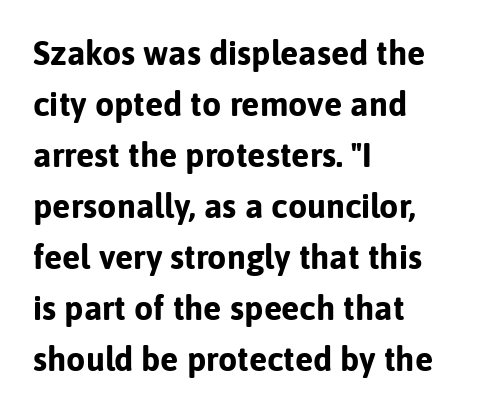
The image shows 34 px bold sans-serif type, upright; set left-aligned, normal line spacing (1.5x), normal letter spacing, not underlined; low stroke contrast and a medium x-height.
